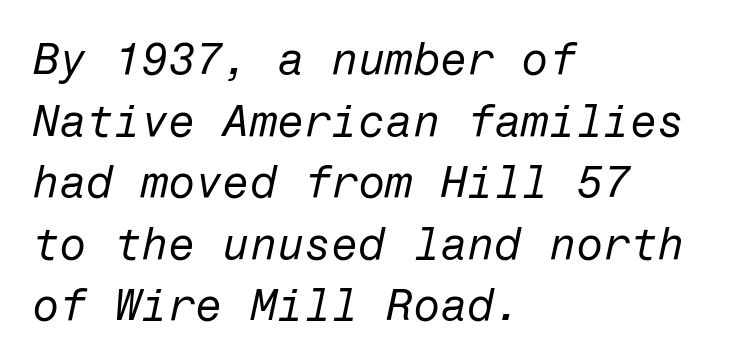
Leading matches the norm, producing a regular column. Decoration check: the copy has no underline. Nobody touched the tracking dial on this one. The rag falls on the right side of this text block. Rendered with sloped, italic letterforms.
